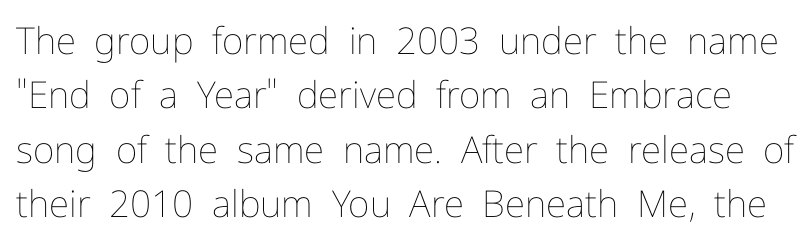
Rows of type keep a routine distance in the vertical direction. Varying glyph widths throughout — classic text-font behaviour. Look at the tracking — it's just the regular setting, nothing added. The characters are drawn with everyday or finer stroke widths.
